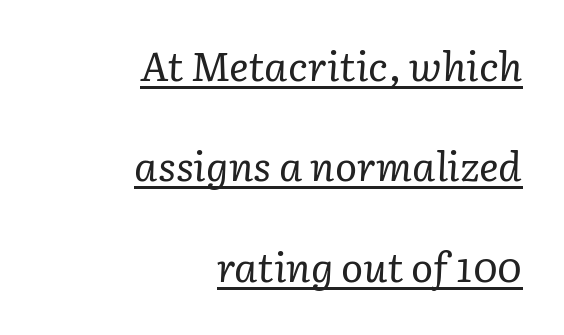
Q: Is the text bold? A: No.
Q: Is the text italic (slanted)? A: Yes, it leans right by about 3 degrees.
Q: Is the typeface a serif or a sans-serif typeface? A: Serif.
Q: Is the text underlined? A: Yes.
Q: How is the paragraph aligned? A: Right-aligned.
Q: Is the spacing between letters normal or unusually wide? A: Normal.
Q: Is the spacing between lines tight, normal or loose? A: Loose.
Q: Width (condensed, normal, or wide)? A: Normal.
Q: Stroke contrast? A: Low.
Q: x-height? A: Medium.
Q: Monospaced? A: No.
